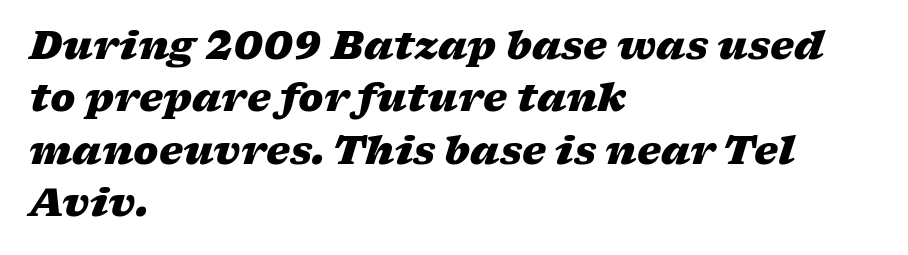
{"italic": "yes", "lean": "right", "slant_degrees": 17, "bold": "yes", "weight": "heavy", "width": "wide", "stroke_contrast": "low", "x_height": "medium", "monospaced": "no", "underline": "no", "align": "left", "line_spacing": "normal", "line_spacing_ratio": 1.38, "letter_spacing": "normal", "letter_spacing_em": 0.0, "glyph_px": 38}
